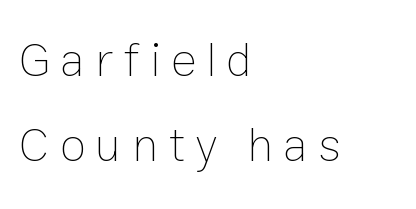
{"italic": "no", "bold": "no", "weight": "thin", "width": "normal", "stroke_contrast": "low", "x_height": "medium", "monospaced": "no", "underline": "no", "align": "left", "line_spacing_ratio": 1.77, "letter_spacing": "wide", "letter_spacing_em": 0.21, "glyph_px": 48}
